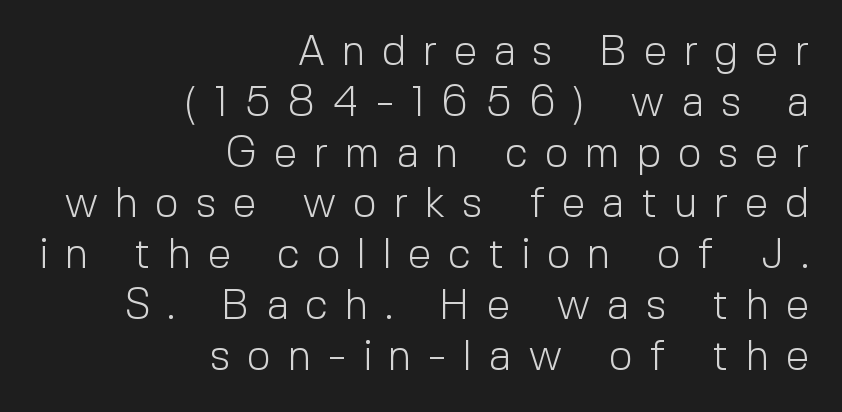
Q: Is the text bold? A: No.
Q: Is the text italic (slanted)? A: No, it is upright.
Q: Is the typeface a serif or a sans-serif typeface? A: Sans-serif.
Q: Is the text underlined? A: No.
Q: How is the paragraph aligned? A: Right-aligned.
Q: Is the spacing between letters normal or unusually wide? A: Unusually wide.
Q: Width (condensed, normal, or wide)? A: Normal.
Q: x-height? A: Medium.
Q: Monospaced? A: No.
